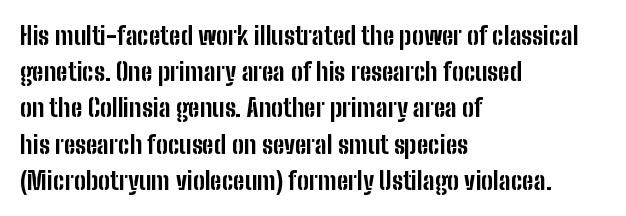
The image shows 25 px bold type, upright; set left-aligned, normal line spacing (1.45x), normal letter spacing, not underlined.
